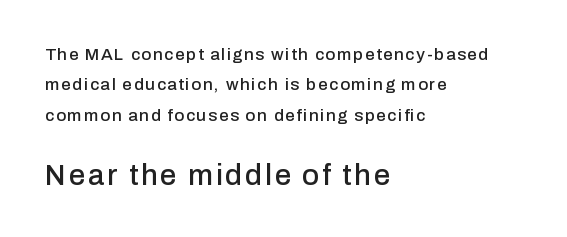
The image shows 29 px sans-serif type, upright; set left-aligned, line spacing 1.78x, not underlined; the second (bottom) block is 1.71x larger; low stroke contrast and a medium x-height.
